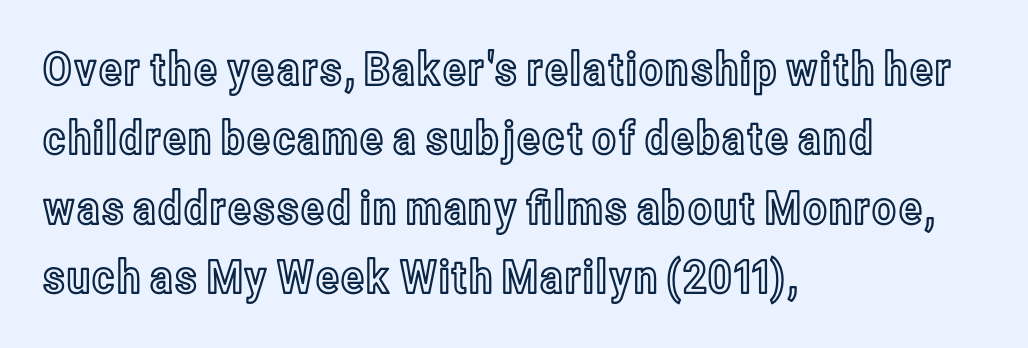
Honestly, the letter spacing is just normal — you wouldn't notice it. Horizontal alignment here is leftward, the default for most running prose. Looks like regular typesetting: each glyph gets only the width it needs. The type sits square on the baseline with zero lean.
